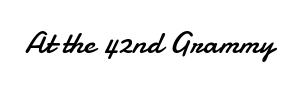
The image shows 32 px regular-weight sans-serif type; set normal letter spacing, not underlined; low stroke contrast and a small x-height.
